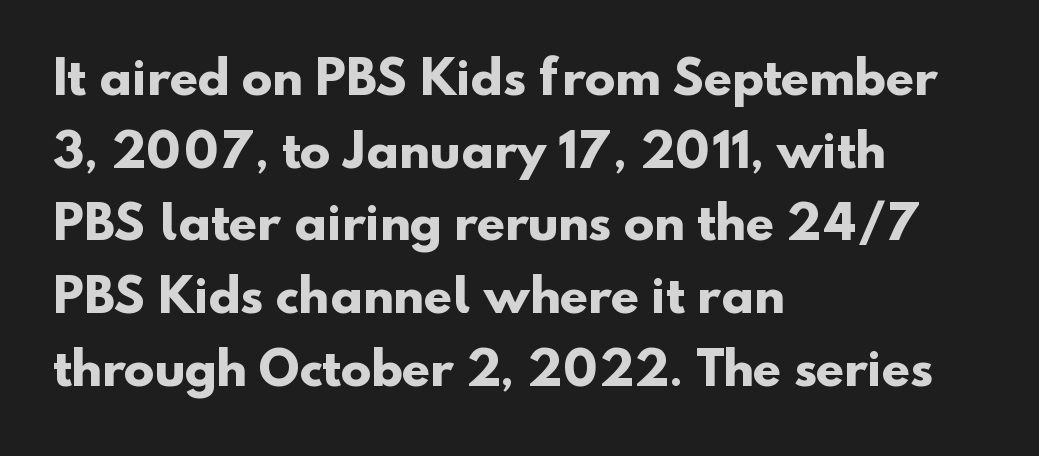
The lines sit at an ordinary, default distance from one another. Underlining? Definitely not there. Its strokes are broad and dark, the hallmark of bold type. The horizontal fit of the characters is conventional and even.
